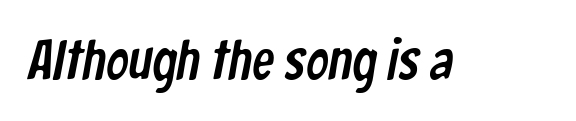
Q: Is the typeface a serif or a sans-serif typeface? A: Sans-serif.
Q: Is the text underlined? A: No.
Q: Is the spacing between letters normal or unusually wide? A: Normal.
Q: Width (condensed, normal, or wide)? A: Condensed.
Q: Stroke contrast? A: Low.
Q: x-height? A: Medium.
Q: Monospaced? A: No.
